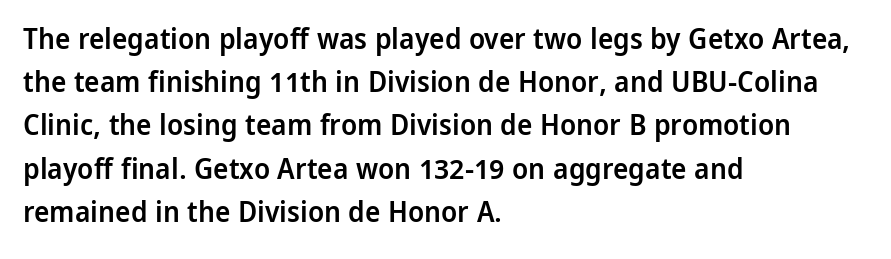
No feet cap the strokes, marking this as sans-serif type. This block has exactly the height ordinary leading produces. Decoration check: the copy has no underline. Think of a printed novel: that variable character pitch is what you see here.
